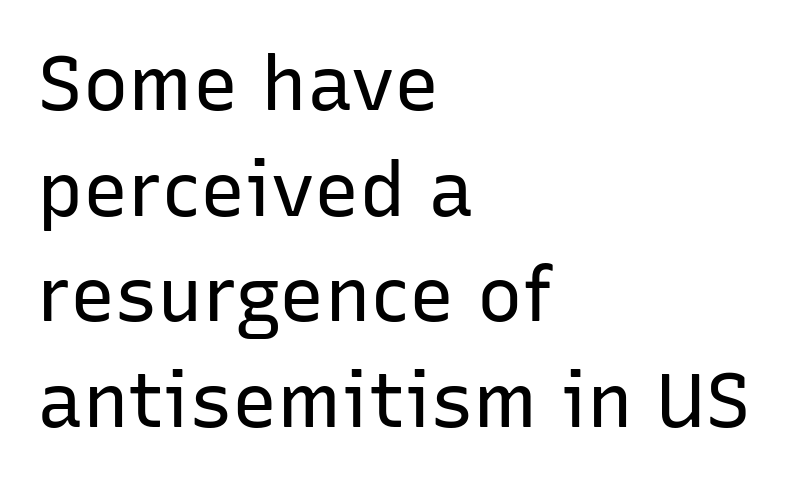
{"serif": "no", "italic": "no", "bold": "no", "weight": "regular", "width": "normal", "stroke_contrast": "low", "x_height": "medium", "monospaced": "no", "underline": "no", "align": "left", "line_spacing": "normal", "line_spacing_ratio": 1.39, "letter_spacing": "normal", "letter_spacing_em": 0.0, "glyph_px": 76}
